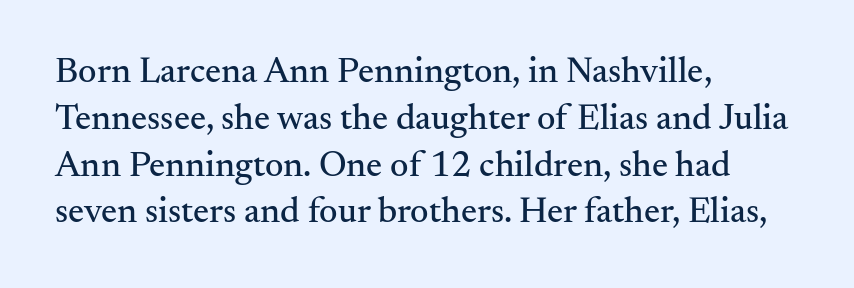
The leading is moderate, giving the passage an even texture. The face used here is proportionally spaced, like ordinary book or web type. Do the letters lean? They stand straight. Horizontally, the lines are justified to the leading edge only. This rendering leaves character spacing at its baseline value. Each letter's strokes conclude with small projecting serifs.
